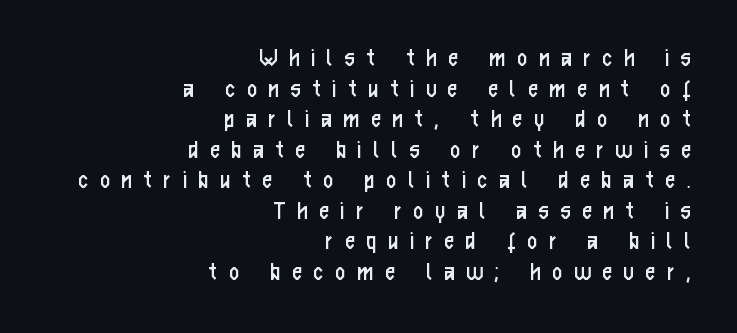
{"italic": "no", "bold": "no", "underline": "no", "align": "right", "line_spacing": "tight", "line_spacing_ratio": 1.13, "letter_spacing": "wide", "letter_spacing_em": 0.45, "glyph_px": 27}
